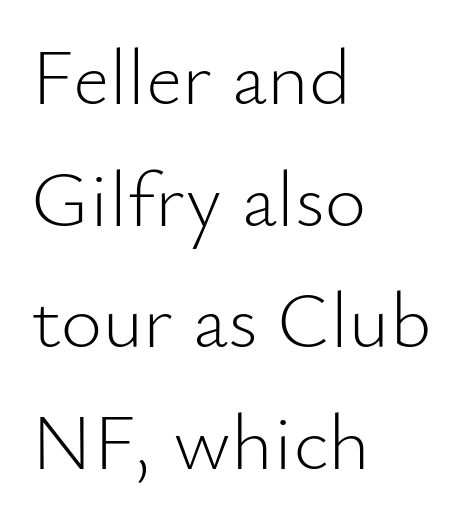
{"serif": "no", "italic": "no", "bold": "no", "weight": "light", "width": "normal", "stroke_contrast": "low", "x_height": "small", "monospaced": "no", "underline": "no", "align": "left", "line_spacing": "normal", "line_spacing_ratio": 1.52, "letter_spacing": "normal", "letter_spacing_em": 0.0, "glyph_px": 80}
